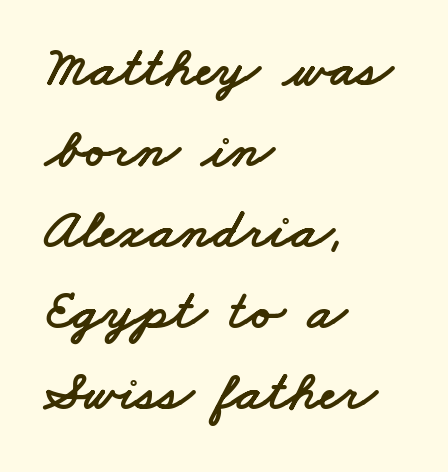
Q: Is the typeface a serif or a sans-serif typeface? A: Sans-serif.
Q: Is the text underlined? A: No.
Q: How is the paragraph aligned? A: Left-aligned.
Q: Is the spacing between letters normal or unusually wide? A: Normal.
Q: Is the spacing between lines tight, normal or loose? A: Normal.
Q: Width (condensed, normal, or wide)? A: Wide.
Q: Stroke contrast? A: Low.
Q: x-height? A: Small.
Q: Monospaced? A: No.
